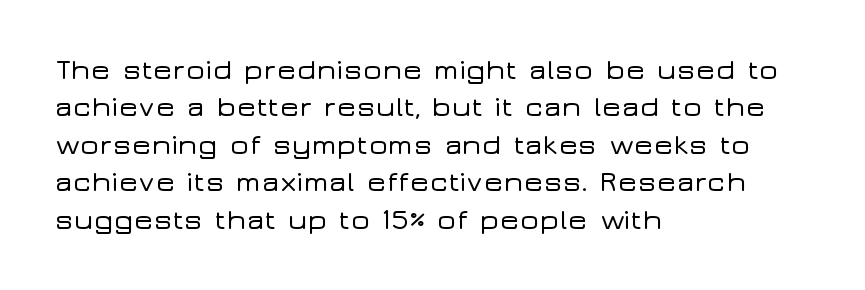
Q: Is the text italic (slanted)? A: No, it is upright.
Q: Is the typeface a serif or a sans-serif typeface? A: Sans-serif.
Q: Is the text underlined? A: No.
Q: How is the paragraph aligned? A: Left-aligned.
Q: Is the spacing between letters normal or unusually wide? A: Normal.
Q: Is the spacing between lines tight, normal or loose? A: Normal.
Q: Width (condensed, normal, or wide)? A: Wide.
Q: Stroke contrast? A: Low.
Q: x-height? A: Medium.
Q: Monospaced? A: No.
